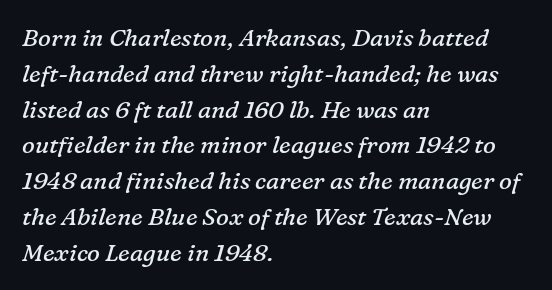
Q: Is the text bold? A: No.
Q: Is the text italic (slanted)? A: Yes, it leans right by about 16 degrees.
Q: Is the text underlined? A: No.
Q: How is the paragraph aligned? A: Left-aligned.
Q: Is the spacing between letters normal or unusually wide? A: Normal.
Q: Is the spacing between lines tight, normal or loose? A: Normal.
